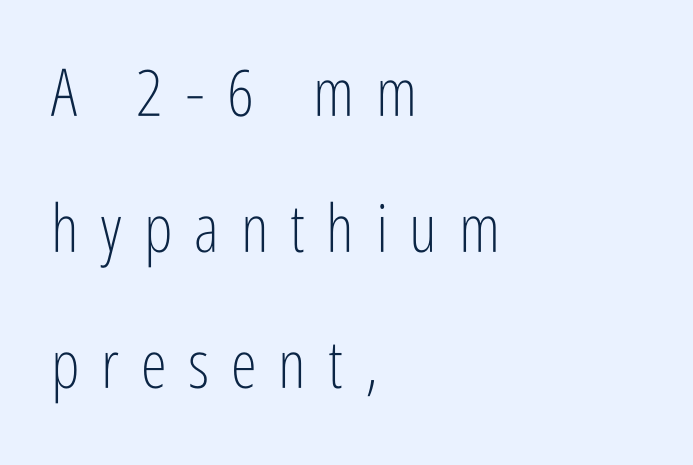
Q: Is the text bold? A: No.
Q: Is the text italic (slanted)? A: No, it is upright.
Q: Is the typeface a serif or a sans-serif typeface? A: Sans-serif.
Q: Is the text underlined? A: No.
Q: How is the paragraph aligned? A: Left-aligned.
Q: Is the spacing between letters normal or unusually wide? A: Unusually wide.
Q: Is the spacing between lines tight, normal or loose? A: Loose.
Q: Width (condensed, normal, or wide)? A: Condensed.
Q: Stroke contrast? A: Low.
Q: x-height? A: Medium.
Q: Monospaced? A: No.
